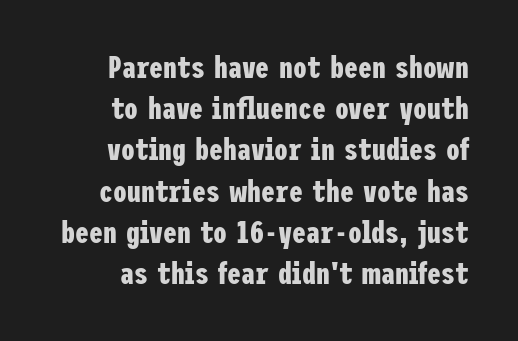
How would I describe the line gaps? Plain and ordinary. Designer's note — italics off, roman on. How heavy is the stroke? Heavy — this is a bold. Classification — sans serif. Tracking value appears to be zero — textbook default spacing. The string is rendered with underlining switched off.
